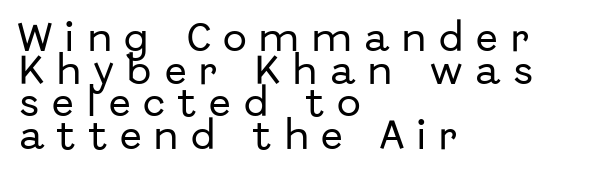
{"serif": "no", "italic": "no", "width": "normal", "stroke_contrast": "low", "x_height": "medium", "monospaced": "no", "underline": "no", "align": "left", "line_spacing": "tight", "line_spacing_ratio": 1.02, "letter_spacing": "wide", "letter_spacing_em": 0.41, "glyph_px": 32}
